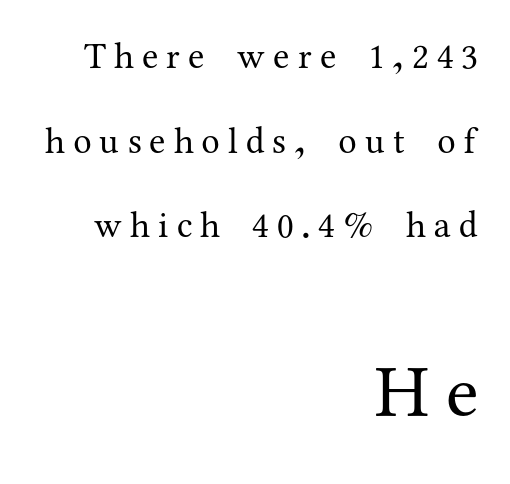
The image shows 74 px regular-weight serif type, upright; set right-aligned, loose line spacing (2.29x), unusually wide letter spacing (+0.22 em), not underlined; the second (bottom) block is 2.0x larger; medium stroke contrast and a medium x-height.
